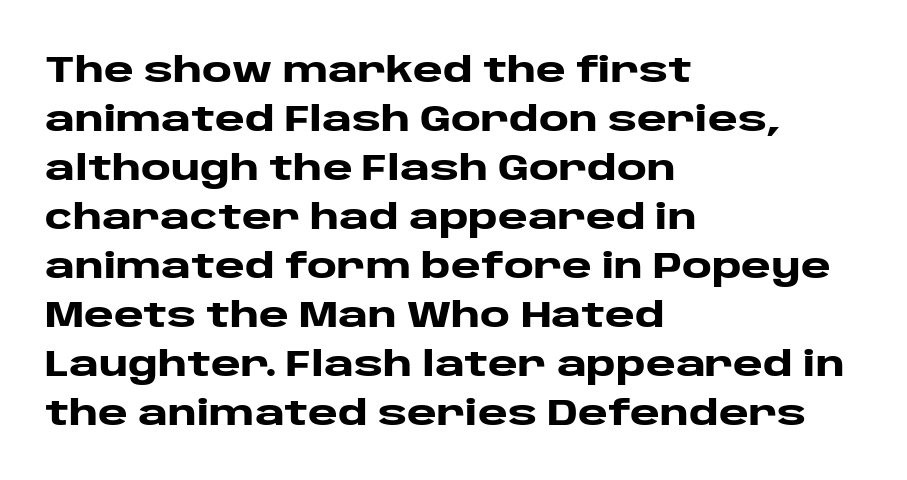
Q: Is the text bold? A: Yes.
Q: Is the text italic (slanted)? A: No, it is upright.
Q: Is the typeface a serif or a sans-serif typeface? A: Sans-serif.
Q: Is the text underlined? A: No.
Q: How is the paragraph aligned? A: Left-aligned.
Q: Is the spacing between letters normal or unusually wide? A: Normal.
Q: Is the spacing between lines tight, normal or loose? A: Normal.
Q: Width (condensed, normal, or wide)? A: Wide.
Q: Stroke contrast? A: Low.
Q: x-height? A: Large.
Q: Monospaced? A: No.
